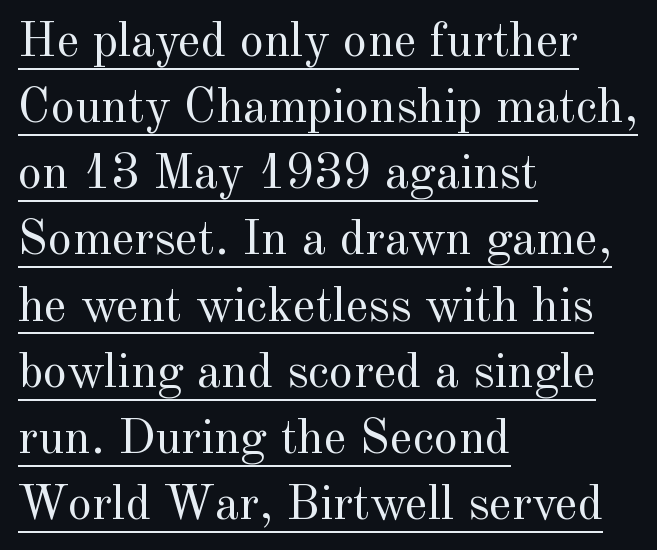
The image shows 49 px regular-weight serif type, upright; set left-aligned, normal line spacing (1.35x), normal letter spacing, underlined; a small x-height.
